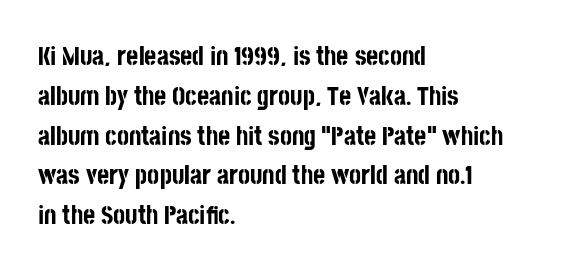
Plenty of ink on the page — the face is bold. Vertical spacing — default. Descenders hang freely into open space. All the whitespace from short lines collects on the right. This rendering leaves character spacing at its baseline value. Do the letters lean? They stand straight.
